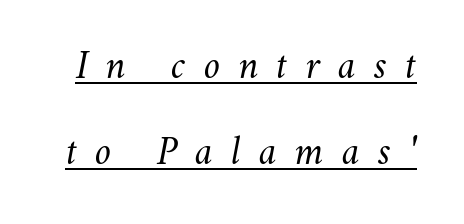
The image shows 41 px light type, italic (leaning right); set loose line spacing (2.09x), unusually wide letter spacing (+0.44 em), underlined; medium stroke contrast and a small x-height.
